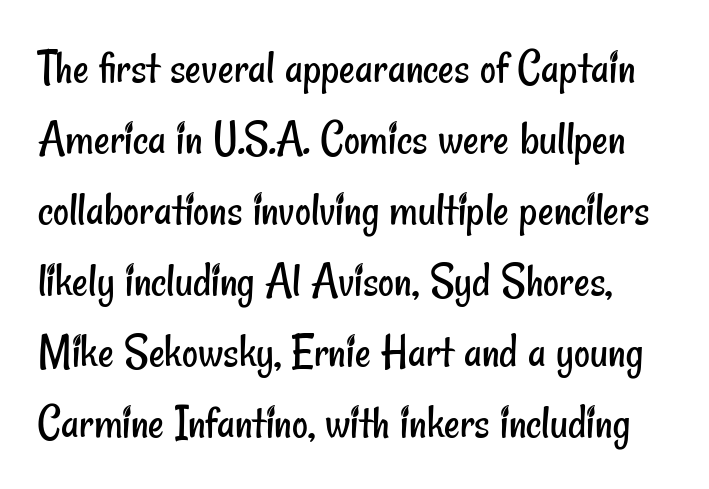
The space beneath each line is pristine and unruled. Normally led — the rows are evenly, conventionally spaced. The font is comparable to plain body text, perhaps lighter. The type is set solid horizontally, with unmodified tracking.
